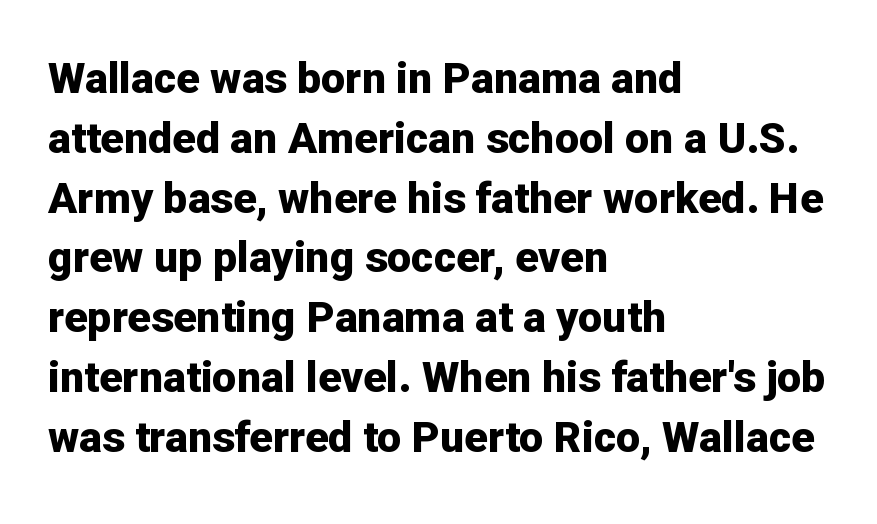
Q: Is the text bold? A: Yes.
Q: Is the text italic (slanted)? A: No, it is upright.
Q: Is the typeface a serif or a sans-serif typeface? A: Sans-serif.
Q: Is the text underlined? A: No.
Q: How is the paragraph aligned? A: Left-aligned.
Q: Is the spacing between letters normal or unusually wide? A: Normal.
Q: Is the spacing between lines tight, normal or loose? A: Normal.
Q: Width (condensed, normal, or wide)? A: Normal.
Q: Stroke contrast? A: Low.
Q: x-height? A: Medium.
Q: Monospaced? A: No.
